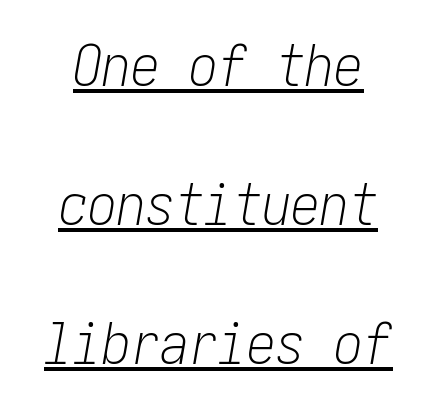
The image shows 58 px light, condensed type, italic (leaning right); set centered, loose line spacing (2.4x), normal letter spacing, underlined; low stroke contrast and a medium x-height.
